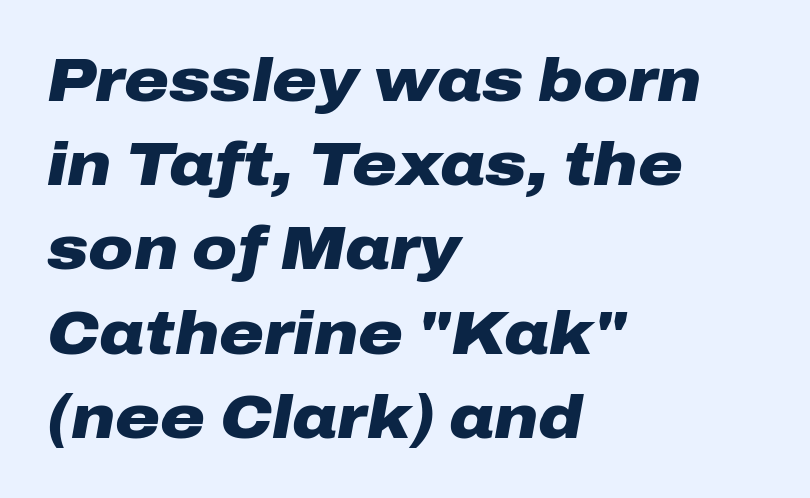
Casual observation: everything's shoved over to the left. Anything drawn beneath the words? Only blank space. Nothing unusual about the tracking: characters are spaced as the font intends. Compared with an ordinary text face, these strokes are far heavier — a full bold. Does the lettering tilt? It does — this is italic.
